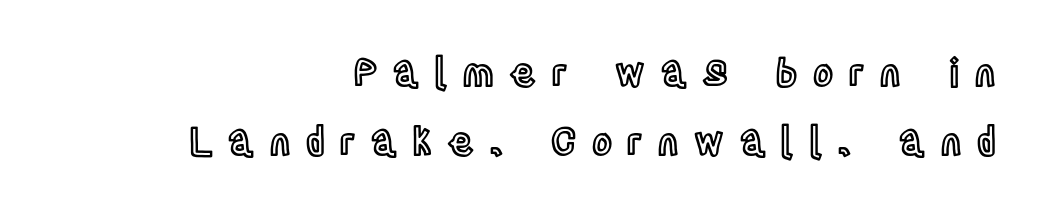
{"italic": "no", "width": "condensed", "x_height": "large", "monospaced": "no", "underline": "no", "align": "right", "line_spacing_ratio": 1.81, "letter_spacing": "wide", "letter_spacing_em": 0.41, "glyph_px": 38}
